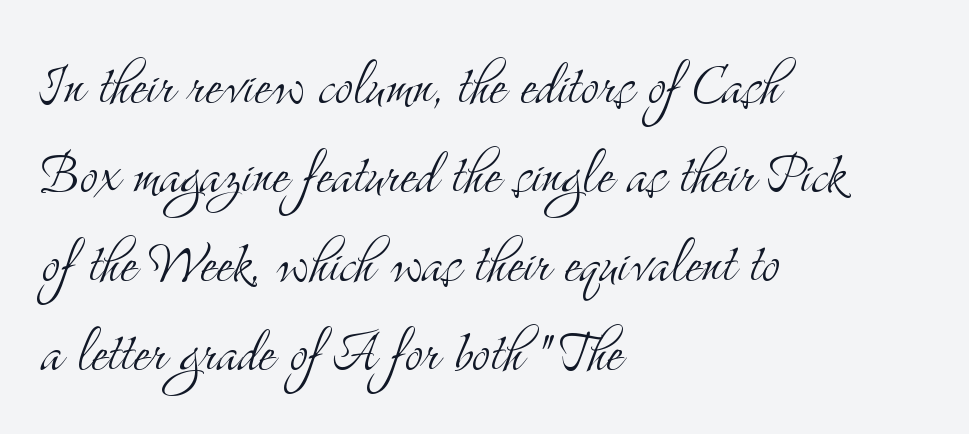
{"serif": "yes", "bold": "no", "weight": "light", "width": "condensed", "stroke_contrast": "medium", "x_height": "small", "monospaced": "no", "underline": "no", "align": "left", "line_spacing": "normal", "line_spacing_ratio": 1.29, "letter_spacing": "normal", "letter_spacing_em": 0.0, "glyph_px": 69}
